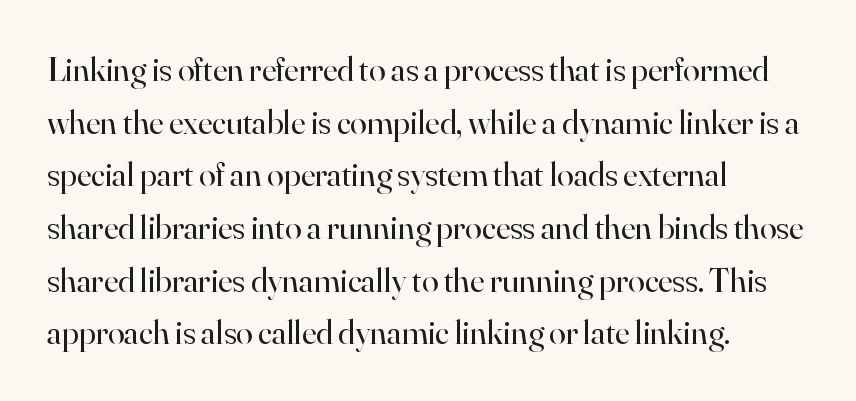
Which margin do the lines hug? The left one — the right edge is uneven. Every character sits straight up, as roman type does. Words appear dense and cohesive because spacing is normal. Varying glyph widths throughout — classic text-font behaviour. Descenders hang freely into open space. This is serif lettering, the kind often seen in printed books.
